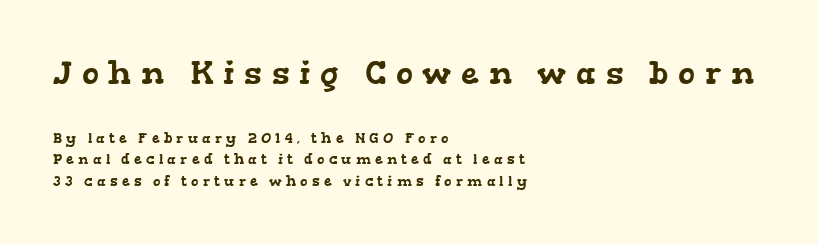
The string is rendered with underlining switched off. The letters advance in unequal steps, a hallmark of proportional type. What stands out about the letter spacing? Its width — letters are far apart. Which margin do the lines hug? The left one — the right edge is uneven.
